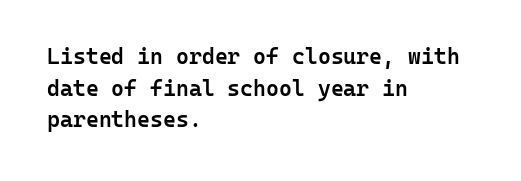
The passage shown stacks its lines at a standard gap. Beneath every word, the page is bare. The compositor pushed each line to the left boundary. Tall strokes in this sample are plumb rather than angled.
